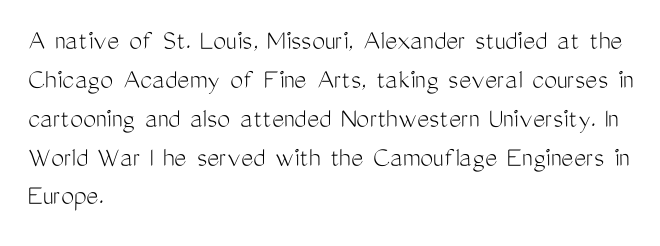
{"serif": "no", "italic": "no", "bold": "no", "weight": "light", "width": "condensed", "stroke_contrast": "medium", "x_height": "medium", "monospaced": "no", "underline": "no", "align": "left", "line_spacing": "normal", "line_spacing_ratio": 1.34, "letter_spacing": "normal", "letter_spacing_em": 0.0, "glyph_px": 29}
